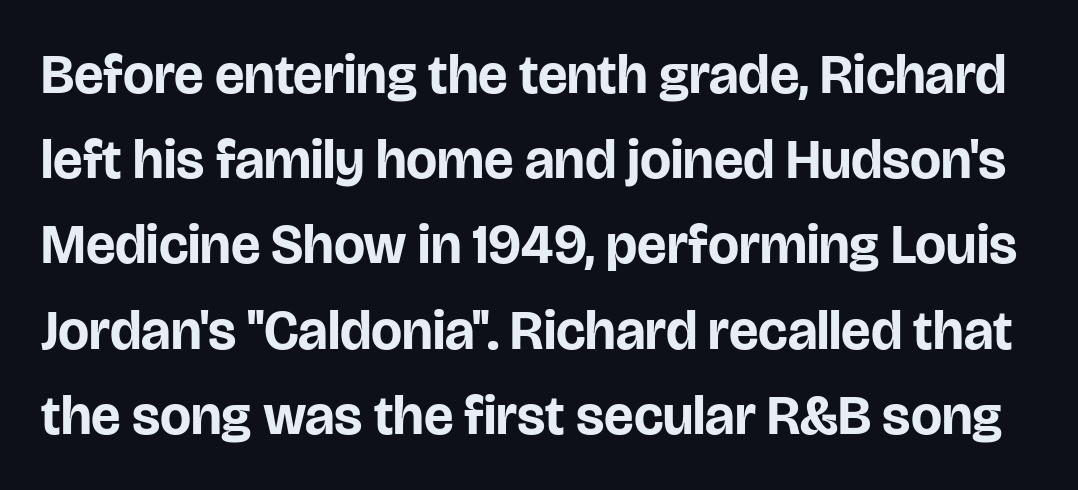
{"serif": "no", "italic": "no", "bold": "yes", "weight": "bold", "width": "normal", "stroke_contrast": "low", "x_height": "large", "monospaced": "no", "underline": "no", "line_spacing": "normal", "line_spacing_ratio": 1.55, "letter_spacing": "normal", "letter_spacing_em": 0.0, "glyph_px": 55}
